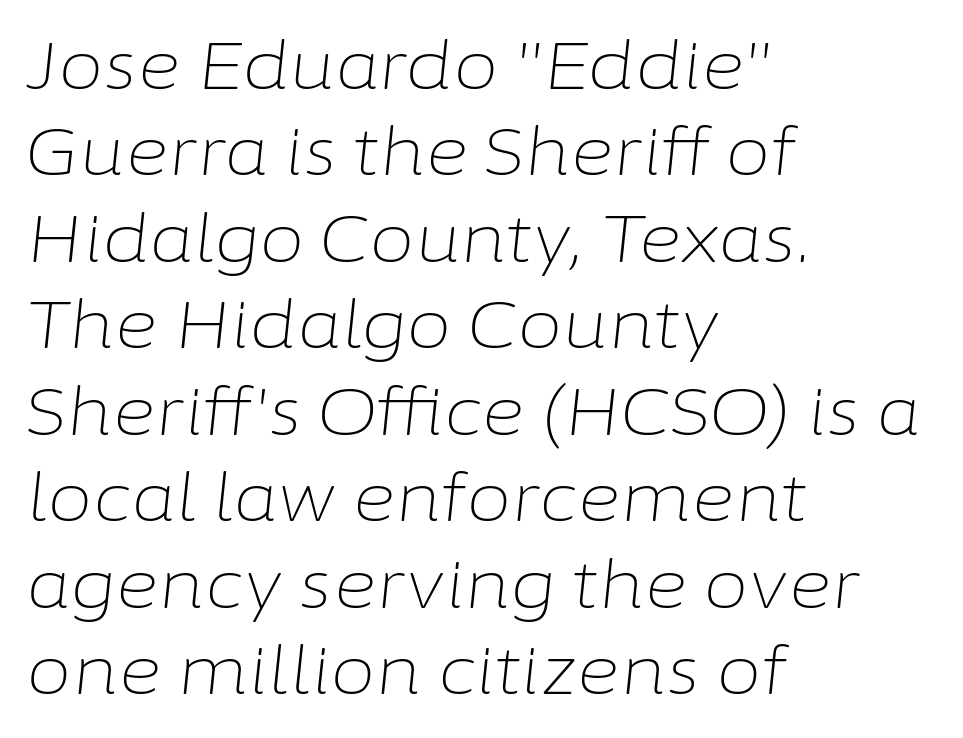
Q: Is the text bold? A: No.
Q: Is the text italic (slanted)? A: Yes, it leans right by about 6 degrees.
Q: Is the text underlined? A: No.
Q: How is the paragraph aligned? A: Left-aligned.
Q: Is the spacing between letters normal or unusually wide? A: Normal.
Q: Is the spacing between lines tight, normal or loose? A: Normal.
Q: Width (condensed, normal, or wide)? A: Normal.
Q: Stroke contrast? A: Low.
Q: x-height? A: Medium.
Q: Monospaced? A: No.
